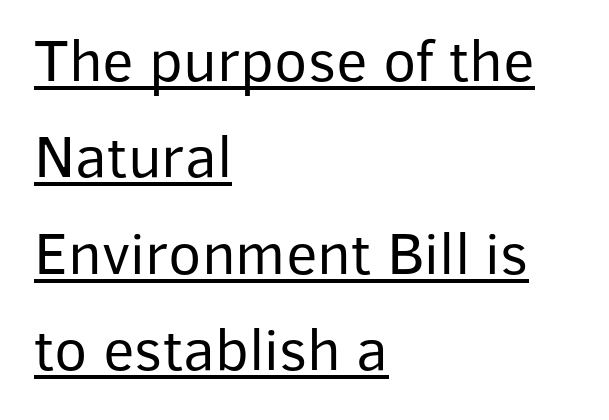
The image shows 61 px regular-weight sans-serif type, upright; set left-aligned, normal line spacing (1.58x), normal letter spacing, underlined; low stroke contrast and a medium x-height.
